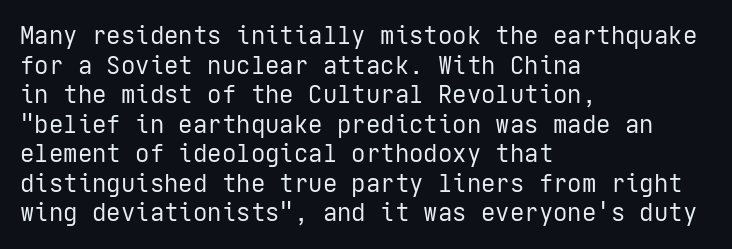
The image shows 24 px text type, upright; set left-aligned, line spacing 1.23x, normal letter spacing, not underlined.
